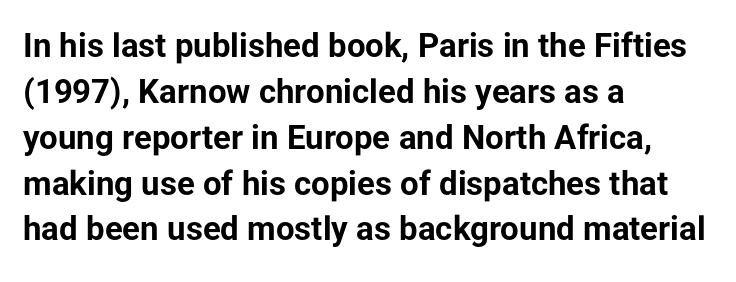
Q: Is the text bold? A: Yes.
Q: Is the text italic (slanted)? A: No, it is upright.
Q: Is the typeface a serif or a sans-serif typeface? A: Sans-serif.
Q: Is the text underlined? A: No.
Q: How is the paragraph aligned? A: Left-aligned.
Q: Is the spacing between letters normal or unusually wide? A: Normal.
Q: Is the spacing between lines tight, normal or loose? A: Normal.
Q: Width (condensed, normal, or wide)? A: Normal.
Q: Stroke contrast? A: Low.
Q: x-height? A: Medium.
Q: Monospaced? A: No.
